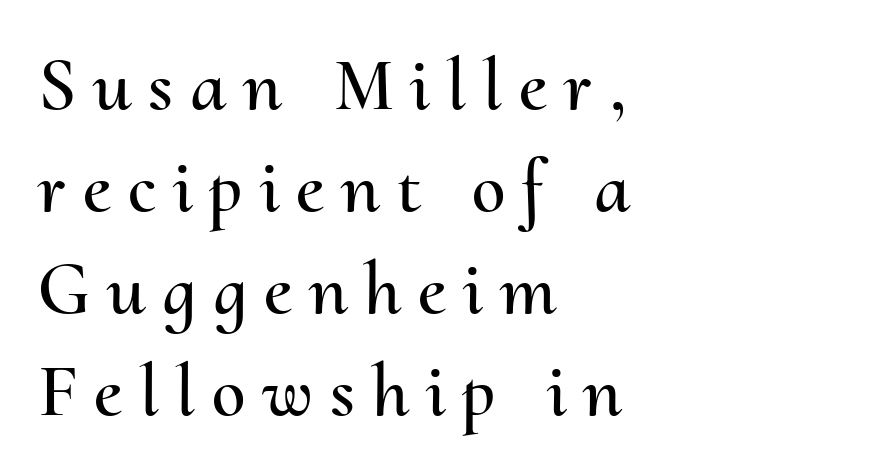
Q: Is the text italic (slanted)? A: No, it is upright.
Q: Is the text underlined? A: No.
Q: How is the paragraph aligned? A: Left-aligned.
Q: Is the spacing between letters normal or unusually wide? A: Unusually wide.
Q: Is the spacing between lines tight, normal or loose? A: Normal.
Q: Width (condensed, normal, or wide)? A: Normal.
Q: Stroke contrast? A: Medium.
Q: x-height? A: Small.
Q: Monospaced? A: No.
